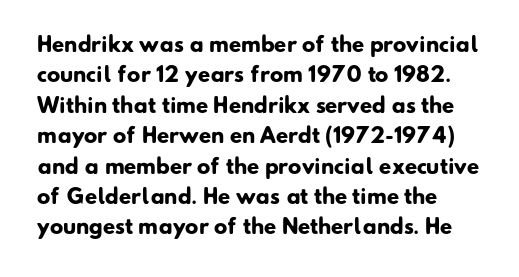
{"bold": "yes", "underline": "no", "align": "left", "line_spacing": "normal", "line_spacing_ratio": 1.52, "letter_spacing": "normal", "letter_spacing_em": 0.0, "glyph_px": 20}
